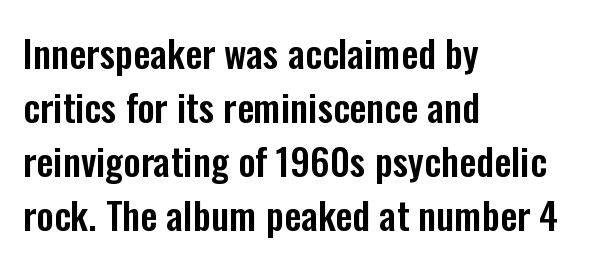
{"serif": "no", "italic": "no", "width": "condensed", "stroke_contrast": "low", "x_height": "medium", "monospaced": "no", "underline": "no", "align": "left", "line_spacing": "normal", "line_spacing_ratio": 1.42, "letter_spacing": "normal", "letter_spacing_em": 0.0, "glyph_px": 38}
